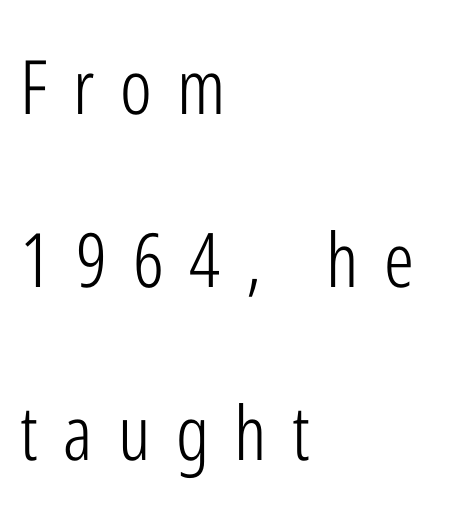
Widely set lines give the paragraph a tall, airy silhouette. Letters have the restrained weight of plain body copy at most. This rendering features lettering with no underline. I'd call this a sans setting — the letters go barefoot. Loose tracking; the words dissolve into strings of separated letters. Proportional: the letters do not fall into vertical columns.
